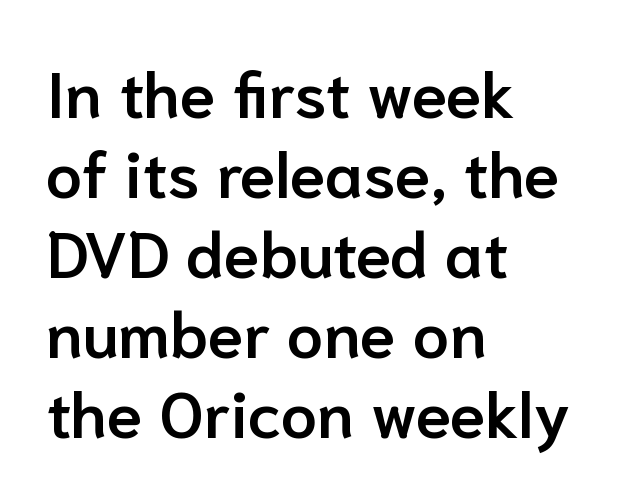
The image shows 65 px semibold sans-serif type, upright; set left-aligned, line spacing 1.23x, normal letter spacing, not underlined; low stroke contrast and a medium x-height.
